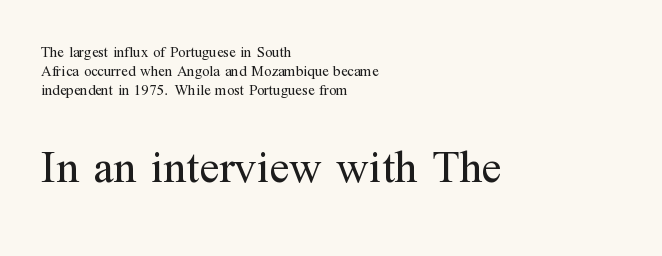
{"serif": "yes", "italic": "no", "bold": "no", "weight": "regular", "width": "normal", "stroke_contrast": "medium", "x_height": "medium", "monospaced": "no", "underline": "no", "align": "left", "line_spacing": "normal", "line_spacing_ratio": 1.28, "letter_spacing": "normal", "letter_spacing_em": 0.0, "larger_block": "second", "size_ratio": 3.07, "glyph_px": 46}
